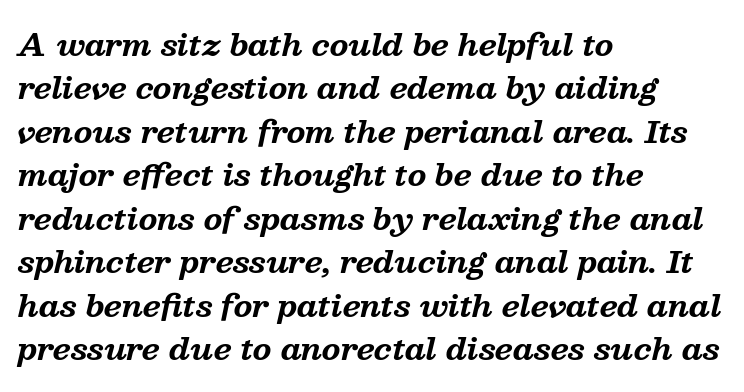
{"serif": "yes", "italic": "yes", "lean": "right", "slant_degrees": 13, "bold": "yes", "weight": "bold", "width": "normal", "stroke_contrast": "medium", "x_height": "medium", "monospaced": "no", "underline": "no", "align": "left", "line_spacing": "normal", "line_spacing_ratio": 1.45, "letter_spacing": "normal", "letter_spacing_em": 0.0, "glyph_px": 30}
